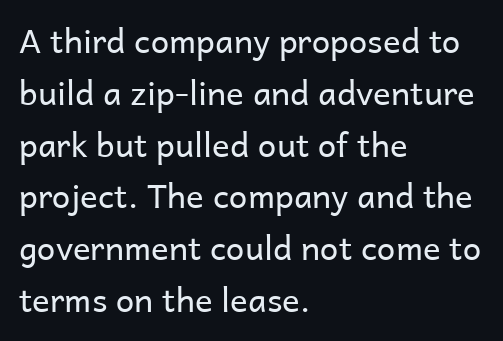
Q: Is the text bold? A: No.
Q: Is the text italic (slanted)? A: No, it is upright.
Q: Is the typeface a serif or a sans-serif typeface? A: Sans-serif.
Q: Is the text underlined? A: No.
Q: How is the paragraph aligned? A: Left-aligned.
Q: Is the spacing between letters normal or unusually wide? A: Normal.
Q: Is the spacing between lines tight, normal or loose? A: Normal.
Q: Width (condensed, normal, or wide)? A: Normal.
Q: Stroke contrast? A: Low.
Q: x-height? A: Medium.
Q: Monospaced? A: No.
